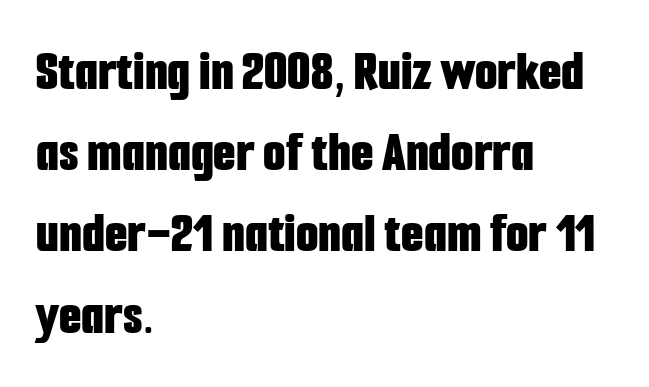
The image shows 58 px bold, condensed sans-serif type, upright; set left-aligned, normal line spacing (1.4x), normal letter spacing, not underlined; low stroke contrast and a medium x-height.
